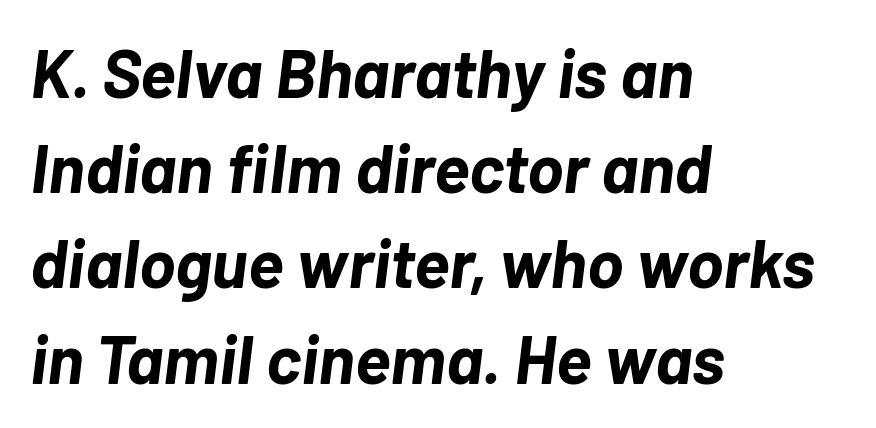
The face used here is rendered with its standard letterfit. Words float on clear page, feet unadorned. The space between consecutive lines is moderate. Typesetter's note: full bold, strokes at maximum text heaviness.
